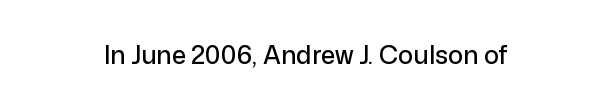
The image shows 25 px text type, upright; set centered, normal letter spacing, not underlined.
